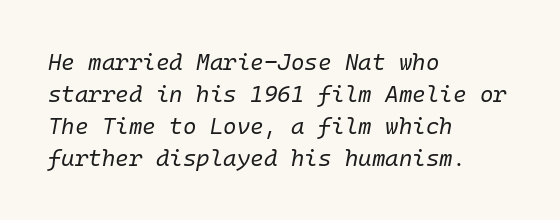
The image shows 23 px text type, italic (leaning right); set left-aligned, normal line spacing (1.39x), normal letter spacing, not underlined.
